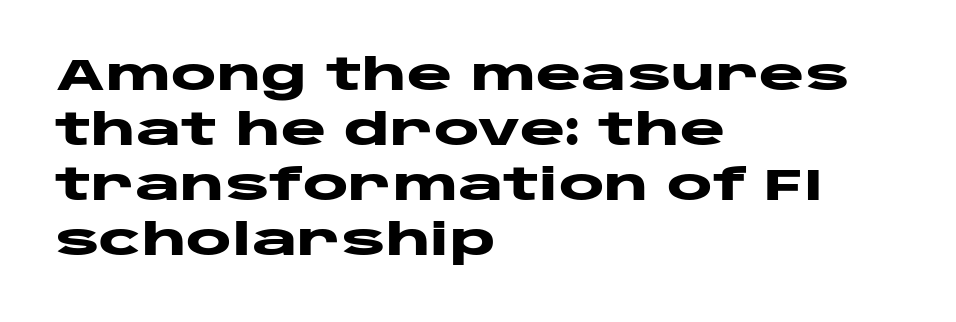
The rendering uses natural spacing where letterforms have individual widths. Nobody drew a line under any word here. Characters follow at the spacing the type designer built in. A typesetter would mark this as roman, not italic.
